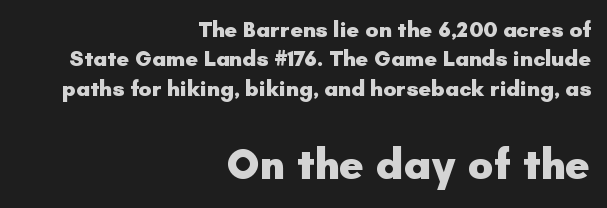
Each word holds together tightly as a unit, with standard inter-letter gaps. The type sits square on the baseline with zero lean. Does the weight exceed regular? Yes, all the way to bold. The string is rendered with underlining switched off.
